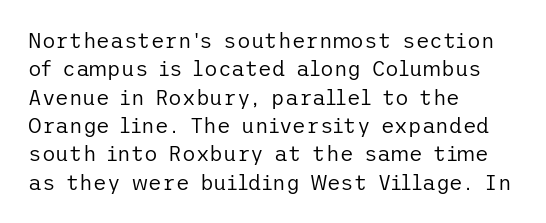
Q: Is the text bold? A: No.
Q: Is the text italic (slanted)? A: No, it is upright.
Q: Is the text underlined? A: No.
Q: How is the paragraph aligned? A: Left-aligned.
Q: Is the spacing between letters normal or unusually wide? A: Normal.
Q: Is the spacing between lines tight, normal or loose? A: Normal.
